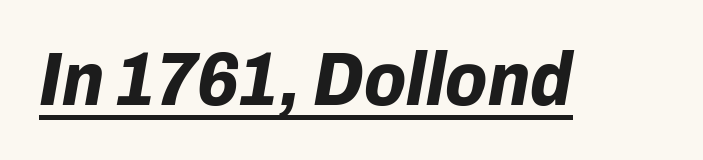
{"italic": "yes", "lean": "right", "slant_degrees": 10, "bold": "yes", "weight": "bold", "width": "normal", "stroke_contrast": "low", "x_height": "medium", "monospaced": "no", "underline": "yes", "letter_spacing": "normal", "letter_spacing_em": 0.0, "glyph_px": 75}
